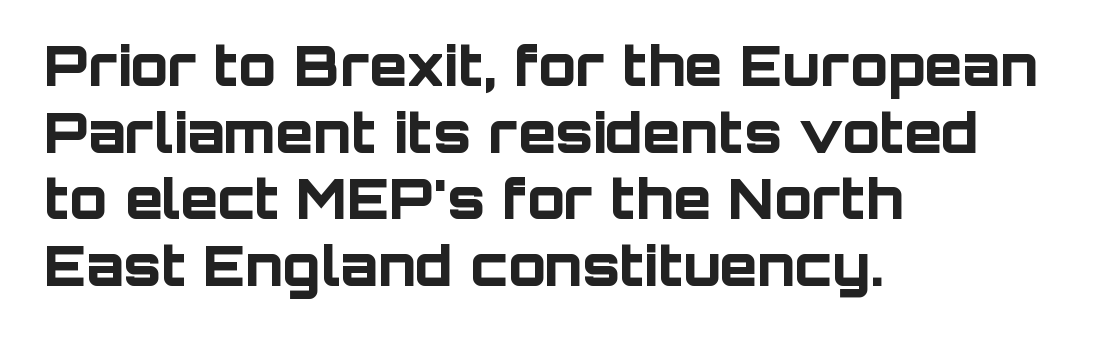
Words float on clear page, feet unadorned. The rendering shows plain stroke endings on the letterforms — a sans-serif design. Set as a true bold cut, around the 700 mark. Italic: no, the glyphs are upright roman. Here the designer chose a conventional face with non-uniform glyph widths.
